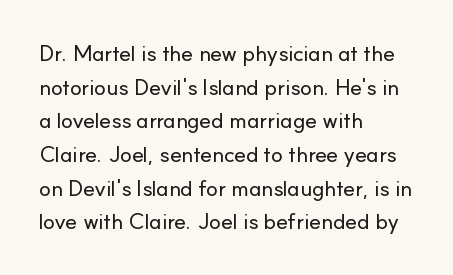
One glance says typical: line gaps are just what's usual. The letters stand upright; this is a roman face. The gap between lines stays unmarked. These lines keep a tight, regular rhythm from letter to letter. Casual observation: everything's shoved over to the left.
